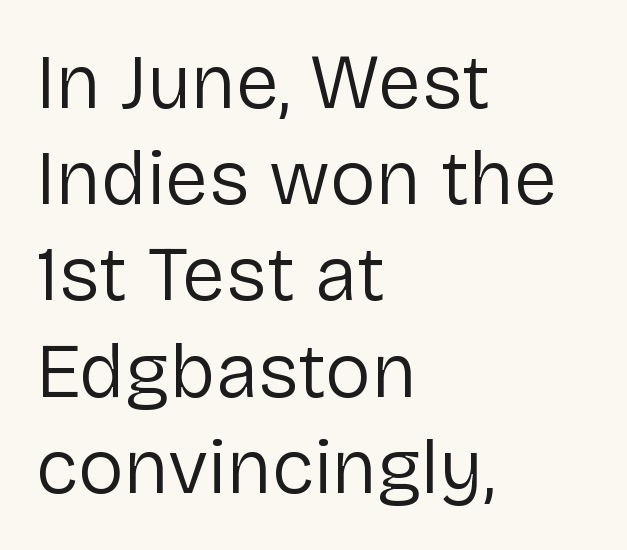
The line-height multiplier appears to be the usual default. Heft: none added — not bold. The rendering anchors every line to the left-hand side. Plain, unruled lines of type. A typesetter would call this proportional, since set widths differ per character. The lettering holds an erect, upright posture throughout.
